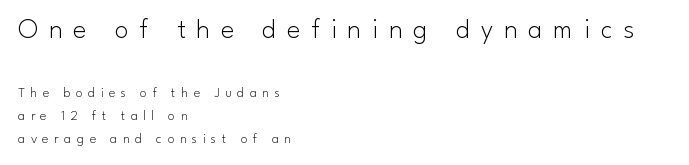
The image shows 28 px light sans-serif type, upright; set left-aligned, normal line spacing (1.65x), unusually wide letter spacing (+0.39 em), not underlined; the first (top) block is 2.0x larger; low stroke contrast and a small x-height.
